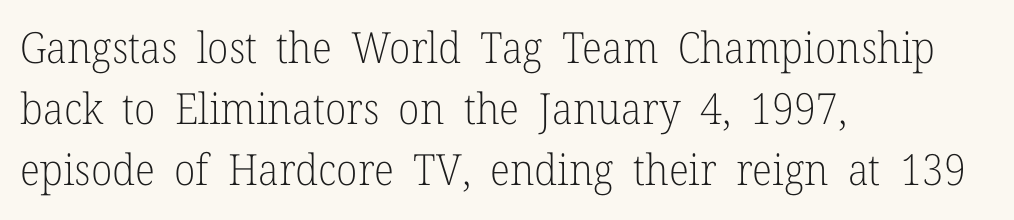
{"serif": "yes", "italic": "no", "bold": "no", "weight": "light", "width": "normal", "stroke_contrast": "low", "x_height": "medium", "monospaced": "no", "underline": "no", "align": "left", "line_spacing": "normal", "line_spacing_ratio": 1.42, "letter_spacing": "normal", "letter_spacing_em": 0.0, "glyph_px": 43}
